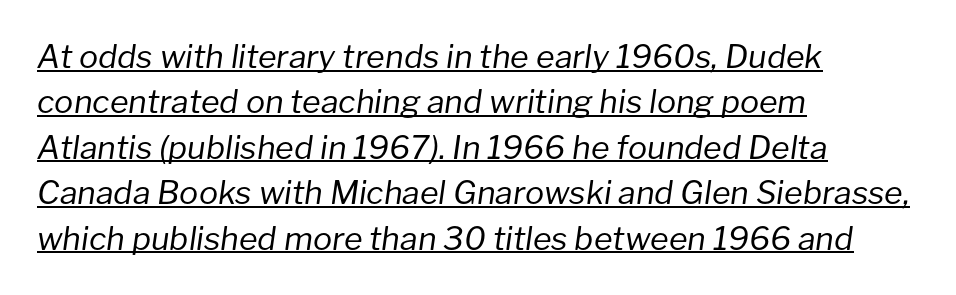
{"italic": "yes", "lean": "right", "slant_degrees": 8, "bold": "no", "weight": "regular", "width": "normal", "stroke_contrast": "low", "x_height": "medium", "monospaced": "no", "underline": "yes", "align": "left", "line_spacing": "normal", "line_spacing_ratio": 1.42, "letter_spacing": "normal", "letter_spacing_em": 0.0, "glyph_px": 32}
